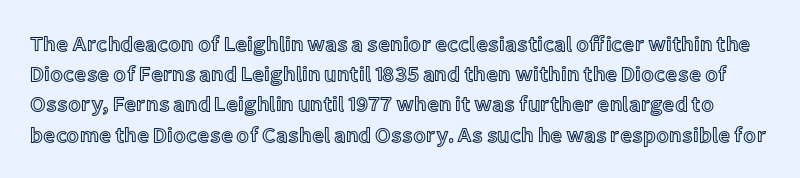
Glyph-to-glyph distance matches everyday printed text. Beneath every word, the page is bare. A typesetter would mark this as roman, not italic. The leading is moderate, giving the passage an even texture.
